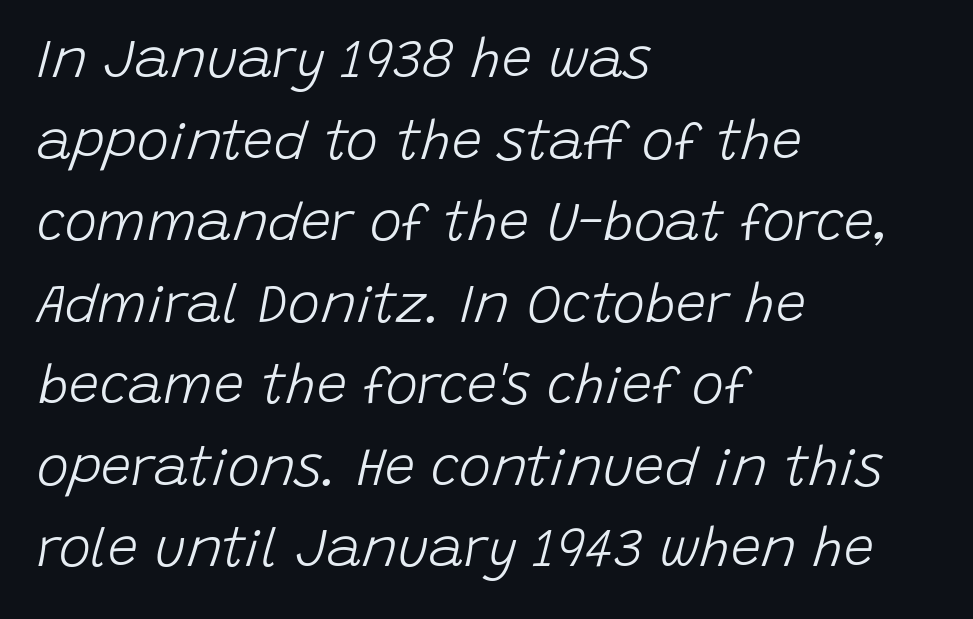
The image shows 54 px light type, italic (leaning right); set left-aligned, normal line spacing (1.51x), normal letter spacing, not underlined; low stroke contrast and a large x-height.
